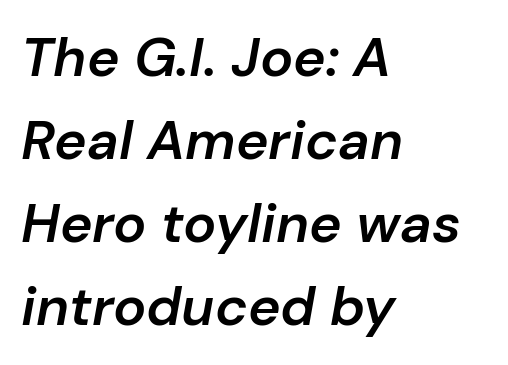
{"italic": "yes", "lean": "right", "slant_degrees": 10, "bold": "semi", "weight": "semibold", "width": "normal", "stroke_contrast": "low", "x_height": "medium", "monospaced": "no", "underline": "no", "align": "left", "line_spacing": "normal", "line_spacing_ratio": 1.51, "letter_spacing": "normal", "letter_spacing_em": 0.0, "glyph_px": 55}
